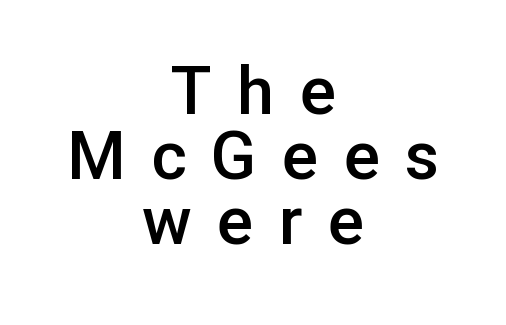
The image shows 67 px semibold sans-serif type, upright; set centered, tight line spacing (0.97x), unusually wide letter spacing (+0.38 em), not underlined; low stroke contrast and a medium x-height.
